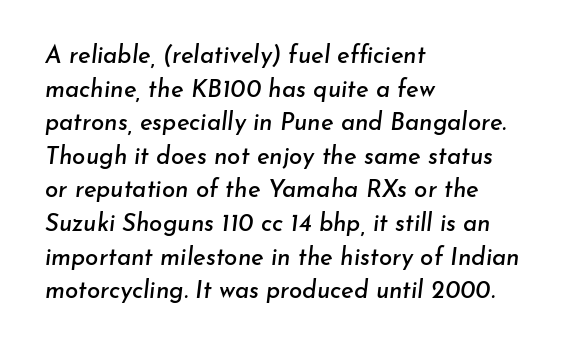
{"italic": "yes", "lean": "right", "slant_degrees": 7, "underline": "no", "align": "left", "line_spacing": "normal", "line_spacing_ratio": 1.4, "letter_spacing": "normal", "letter_spacing_em": 0.0, "glyph_px": 24}
